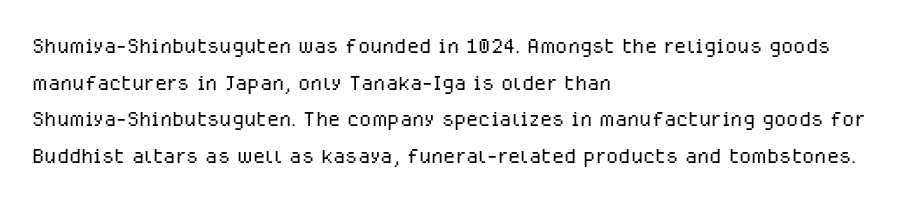
Q: Is the text bold? A: No.
Q: Is the text italic (slanted)? A: No, it is upright.
Q: Is the typeface a serif or a sans-serif typeface? A: Sans-serif.
Q: Is the text underlined? A: No.
Q: How is the paragraph aligned? A: Left-aligned.
Q: Is the spacing between letters normal or unusually wide? A: Normal.
Q: Is the spacing between lines tight, normal or loose? A: Normal.
Q: Width (condensed, normal, or wide)? A: Normal.
Q: Stroke contrast? A: Low.
Q: x-height? A: Medium.
Q: Monospaced? A: No.
